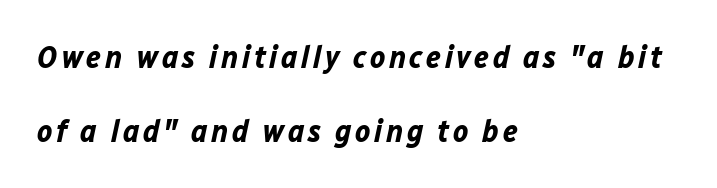
The rendering uses natural spacing where letterforms have individual widths. This sample trades compactness for vertical openness between lines. Nobody drew a line under any word here. The letters are slanted; this is an italic face.
